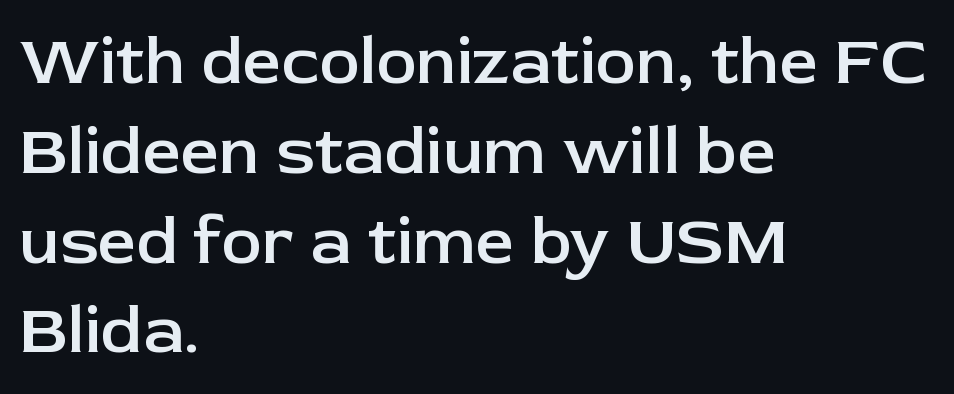
Typographic density is moderately raised because the face is semibold. The vertical gap from one line to the next is medium. A roman cut, with each character standing at attention. The face used here is proportionally spaced, like ordinary book or web type. I'd call this a sans setting — the letters go barefoot. This sample uses plain, unmodified letter spacing.
